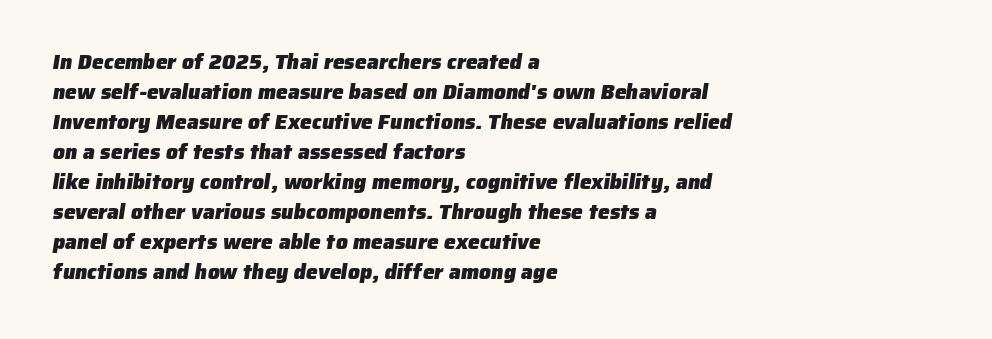
Q: Is the text bold? A: Yes.
Q: Is the text underlined? A: No.
Q: How is the paragraph aligned? A: Left-aligned.
Q: Is the spacing between letters normal or unusually wide? A: Normal.
Q: Is the spacing between lines tight, normal or loose? A: Normal.
